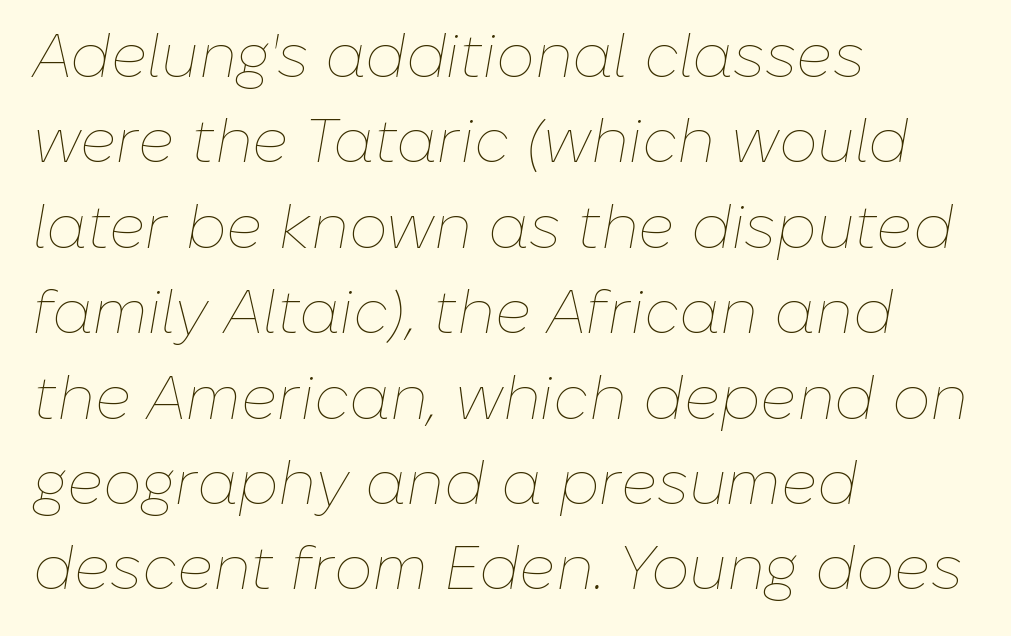
The image shows 61 px thin type, italic (leaning right); set left-aligned, normal line spacing (1.4x), normal letter spacing, not underlined; low stroke contrast and a medium x-height.
